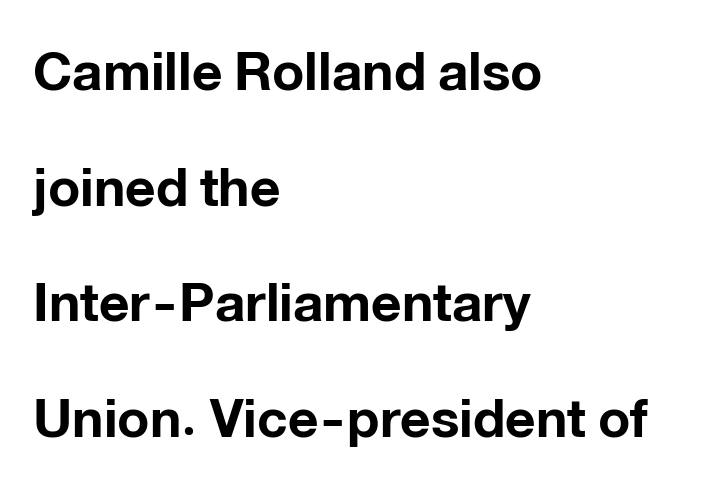
{"serif": "no", "italic": "no", "bold": "yes", "weight": "bold", "width": "normal", "stroke_contrast": "low", "x_height": "medium", "monospaced": "no", "underline": "no", "align": "left", "line_spacing": "loose", "line_spacing_ratio": 2.18, "letter_spacing": "normal", "letter_spacing_em": 0.0, "glyph_px": 53}
